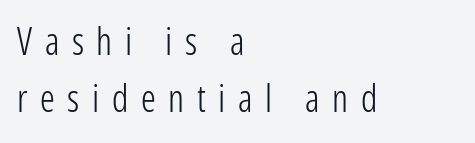
Is this a fixed-width face? No — the glyphs have proportional, varying widths. Alignment: flush left. The line-height multiplier appears to be the usual default. The baseline area is clear. Inter-character spacing is expanded well beyond the font's built-in metrics. The designer went with a sans here, leaving each stem footless.
